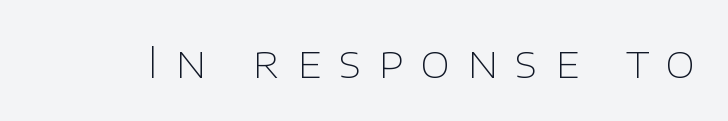
Here the designer chose a conventional face with non-uniform glyph widths. Honestly, the letter spacing is so wide it's the main thing you notice. A bare baseline throughout the passage. Unbolded letterforms with no extra heft. You can tell from the bare stems that sans-serif type was used. These lines were composed using upright roman letters.
